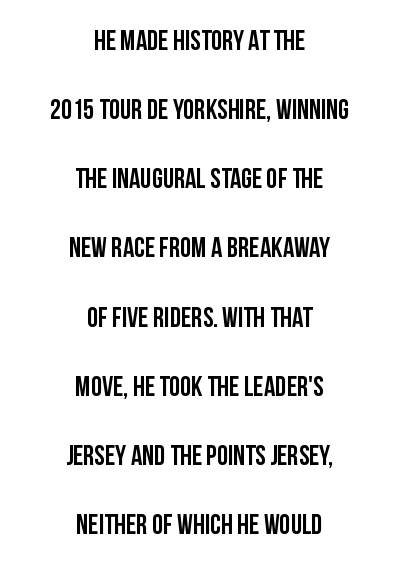
Q: Is the text italic (slanted)? A: No, it is upright.
Q: Is the typeface a serif or a sans-serif typeface? A: Sans-serif.
Q: Is the text underlined? A: No.
Q: How is the paragraph aligned? A: Centered.
Q: Is the spacing between letters normal or unusually wide? A: Normal.
Q: Is the spacing between lines tight, normal or loose? A: Loose.
Q: Width (condensed, normal, or wide)? A: Condensed.
Q: Stroke contrast? A: Low.
Q: x-height? A: Large.
Q: Monospaced? A: No.
